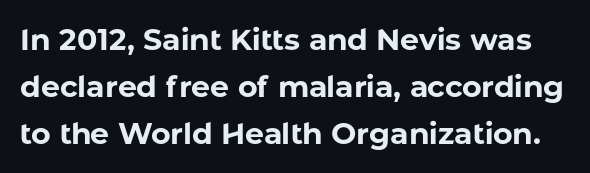
Q: Is the text bold? A: Yes.
Q: Is the text italic (slanted)? A: No, it is upright.
Q: Is the typeface a serif or a sans-serif typeface? A: Sans-serif.
Q: Is the text underlined? A: No.
Q: Is the spacing between letters normal or unusually wide? A: Normal.
Q: Is the spacing between lines tight, normal or loose? A: Normal.
Q: Width (condensed, normal, or wide)? A: Normal.
Q: Stroke contrast? A: Low.
Q: x-height? A: Medium.
Q: Monospaced? A: No.
